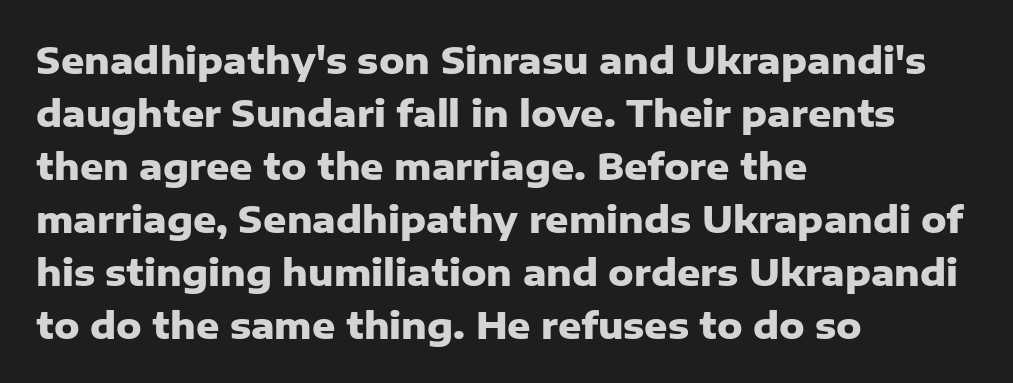
These lines are rendered in a variable-pitch font. Glance below the letters and you will spot only blank space. A typesetter would call this zero additional tracking. The designer left line spacing at the default. Grotesque or geometric, the face here clearly has no serifs.
